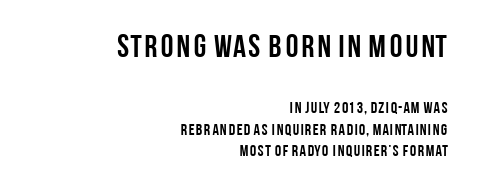
All the whitespace from short lines collects on the left. These lines carry a lot of weight — the face is fully bold. No word sits above an underline. Notice how the stems are strictly vertical — no italics here.
